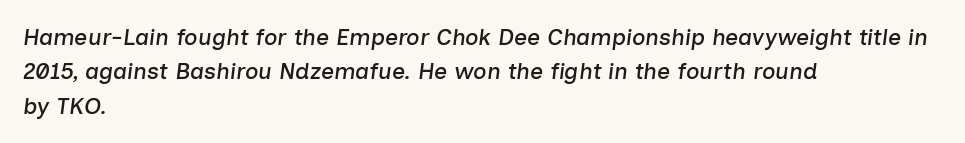
{"italic": "yes", "lean": "right", "slant_degrees": 7, "underline": "no", "align": "left", "line_spacing": "normal", "line_spacing_ratio": 1.49, "letter_spacing": "normal", "letter_spacing_em": 0.0, "glyph_px": 23}
